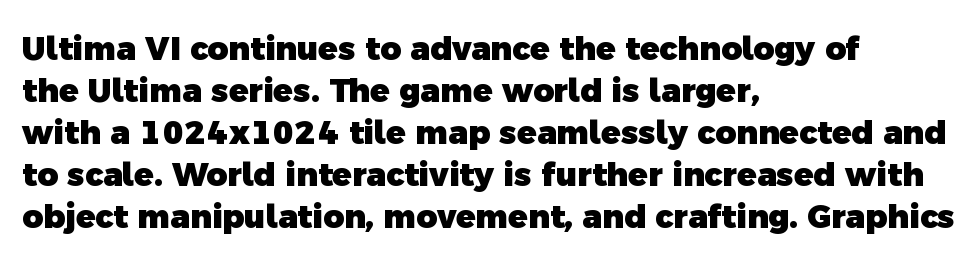
The image shows 32 px heavy sans-serif type; set left-aligned, normal line spacing (1.31x), normal letter spacing, not underlined; a medium x-height.
